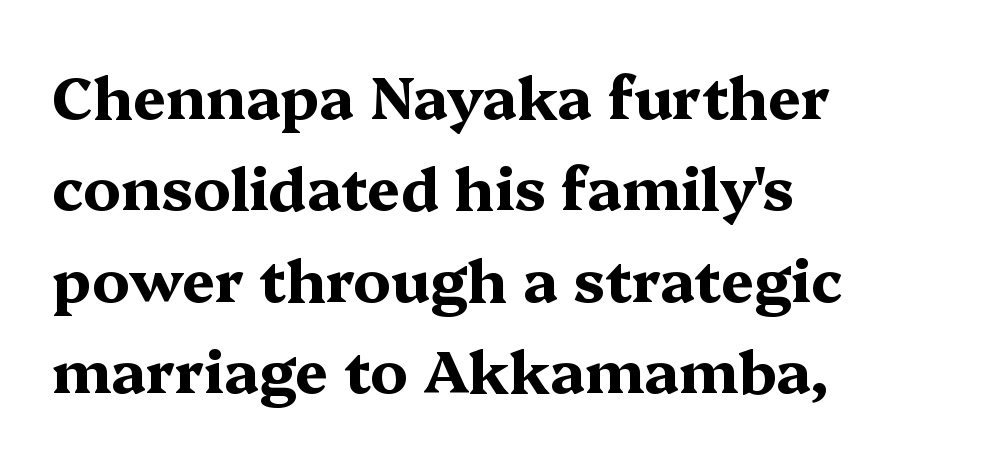
Q: Is the text bold? A: Yes.
Q: Is the text italic (slanted)? A: No, it is upright.
Q: Is the typeface a serif or a sans-serif typeface? A: Serif.
Q: Is the text underlined? A: No.
Q: How is the paragraph aligned? A: Left-aligned.
Q: Is the spacing between letters normal or unusually wide? A: Normal.
Q: Is the spacing between lines tight, normal or loose? A: Normal.
Q: Width (condensed, normal, or wide)? A: Wide.
Q: Stroke contrast? A: Medium.
Q: x-height? A: Medium.
Q: Monospaced? A: No.
